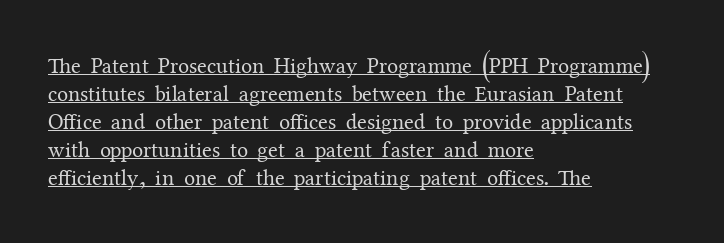
{"italic": "no", "bold": "no", "underline": "yes", "align": "left", "line_spacing": "normal", "line_spacing_ratio": 1.27, "letter_spacing": "normal", "letter_spacing_em": 0.0, "glyph_px": 22}
